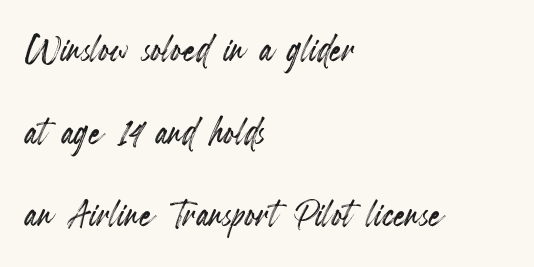
Q: Is the text italic (slanted)? A: Yes.
Q: Is the text underlined? A: No.
Q: How is the paragraph aligned? A: Left-aligned.
Q: Is the spacing between letters normal or unusually wide? A: Normal.
Q: Width (condensed, normal, or wide)? A: Condensed.
Q: x-height? A: Small.
Q: Monospaced? A: No.
